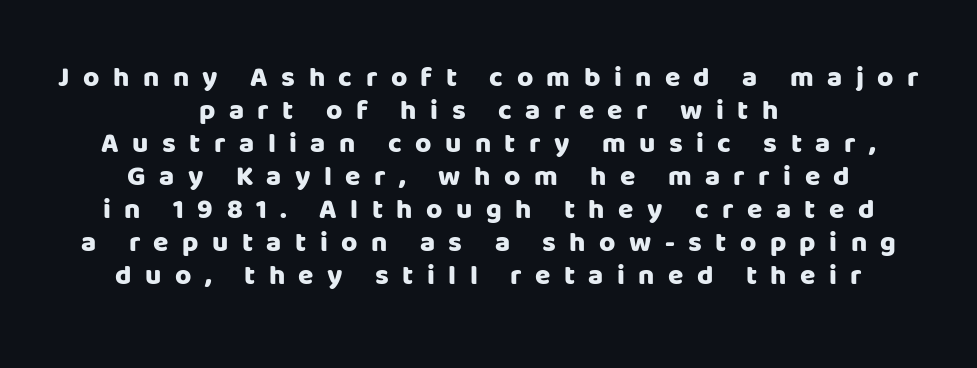
The image shows 28 px heavy sans-serif type, upright; set centered, line spacing 1.18x, unusually wide letter spacing (+0.48 em), not underlined; low stroke contrast and a large x-height.
